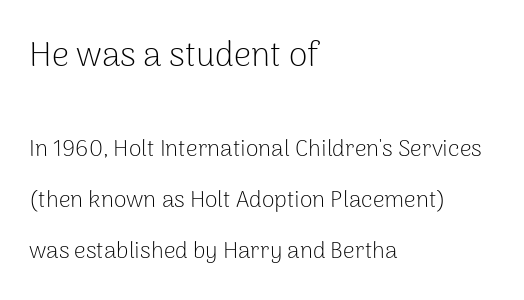
Q: Is the text bold? A: No.
Q: Is the text italic (slanted)? A: No, it is upright.
Q: Is the typeface a serif or a sans-serif typeface? A: Sans-serif.
Q: Is the text underlined? A: No.
Q: How is the paragraph aligned? A: Left-aligned.
Q: Is the spacing between letters normal or unusually wide? A: Normal.
Q: Is the spacing between lines tight, normal or loose? A: Loose.
Q: Which block of text is set in a larger size, the first (top) or the second (bottom)? A: The first (top) one.
Q: Width (condensed, normal, or wide)? A: Normal.
Q: Stroke contrast? A: Low.
Q: x-height? A: Medium.
Q: Monospaced? A: No.
